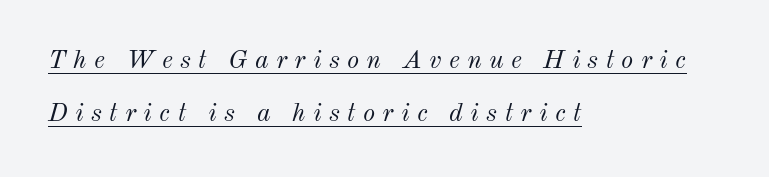
Q: Is the text bold? A: No.
Q: Is the text italic (slanted)? A: Yes, it leans right by about 12 degrees.
Q: Is the text underlined? A: Yes.
Q: How is the paragraph aligned? A: Left-aligned.
Q: Is the spacing between letters normal or unusually wide? A: Unusually wide.
Q: Is the spacing between lines tight, normal or loose? A: Loose.
